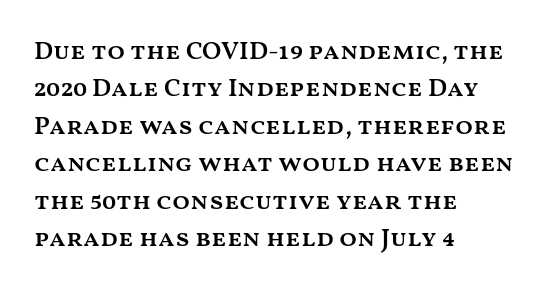
One-word summary of the alignment: left. A bit beefed up — I'd call it semibold rather than bold. Normally led — the rows are evenly, conventionally spaced. Bare-footed words on every line. If you drew a line through each stem, it would be perfectly vertical.
